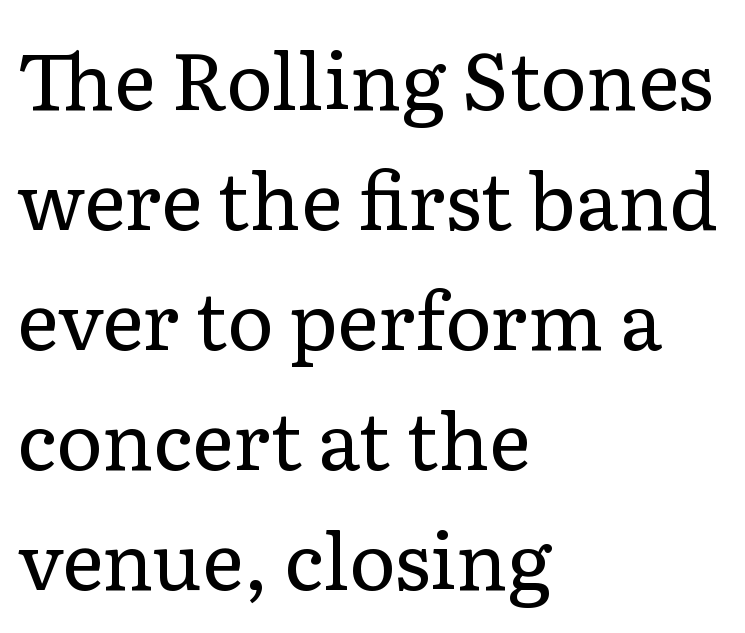
{"serif": "yes", "italic": "no", "bold": "no", "weight": "regular", "width": "normal", "stroke_contrast": "low", "x_height": "medium", "monospaced": "no", "underline": "no", "align": "left", "line_spacing": "normal", "line_spacing_ratio": 1.52, "letter_spacing": "normal", "letter_spacing_em": 0.0, "glyph_px": 79}
